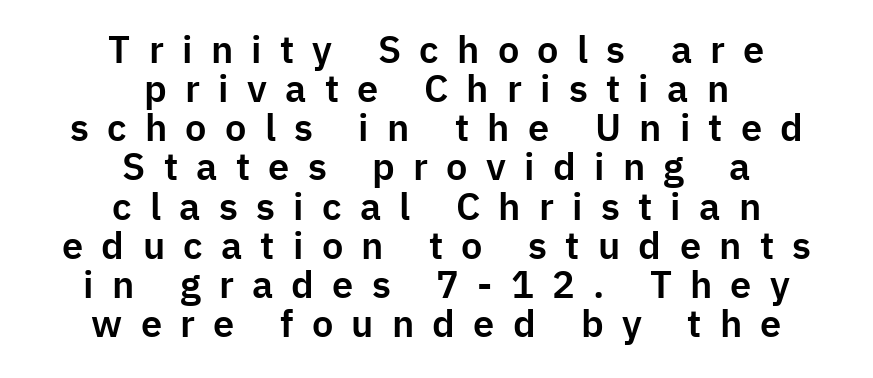
Q: Is the text italic (slanted)? A: No, it is upright.
Q: Is the typeface a serif or a sans-serif typeface? A: Sans-serif.
Q: Is the text underlined? A: No.
Q: How is the paragraph aligned? A: Centered.
Q: Is the spacing between letters normal or unusually wide? A: Unusually wide.
Q: Is the spacing between lines tight, normal or loose? A: Tight.
Q: Width (condensed, normal, or wide)? A: Normal.
Q: Stroke contrast? A: Low.
Q: x-height? A: Medium.
Q: Monospaced? A: No.
